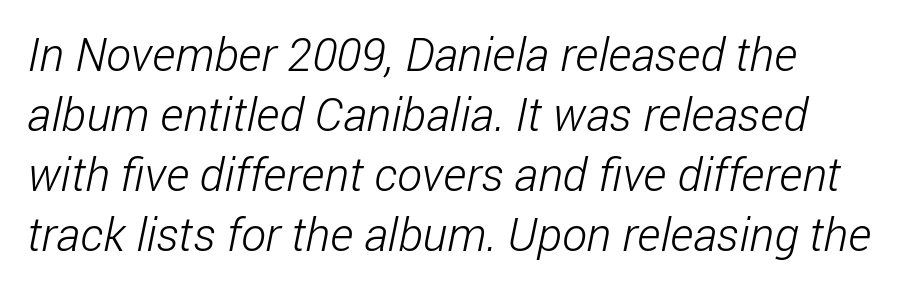
{"serif": "no", "bold": "no", "weight": "light", "width": "condensed", "stroke_contrast": "low", "x_height": "medium", "monospaced": "no", "underline": "no", "line_spacing": "normal", "line_spacing_ratio": 1.28, "letter_spacing": "normal", "letter_spacing_em": 0.0, "glyph_px": 47}
